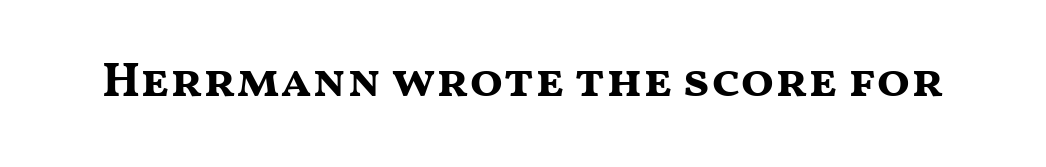
The image shows 49 px bold, wide sans-serif type, upright; set normal letter spacing, not underlined; medium stroke contrast and a medium x-height.
